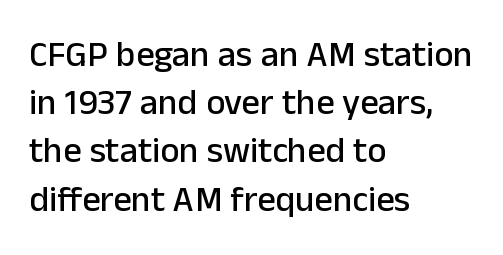
Quick note: not italic, upright. Grotesque or geometric, the face here clearly has no serifs. Lines of text with bare space underneath. Leading matches the norm, producing a regular column. Varying glyph widths throughout — classic text-font behaviour. Does the copy run flush right? No — it runs flush left.
